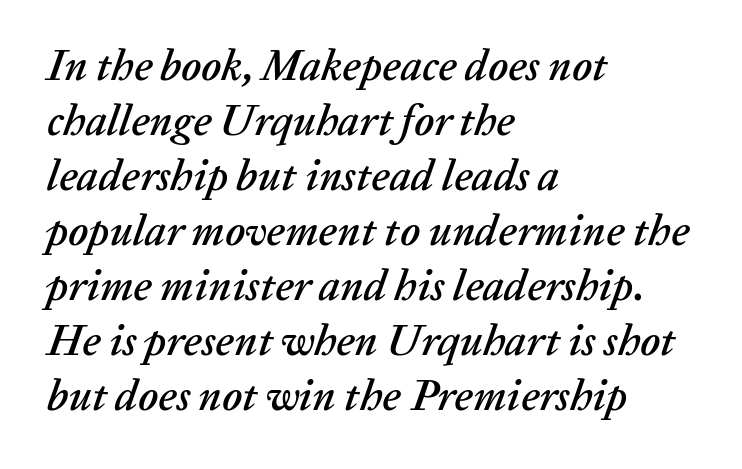
The image shows 43 px text type, italic (leaning right); set left-aligned, normal line spacing (1.28x), normal letter spacing, not underlined; low stroke contrast and a medium x-height.
